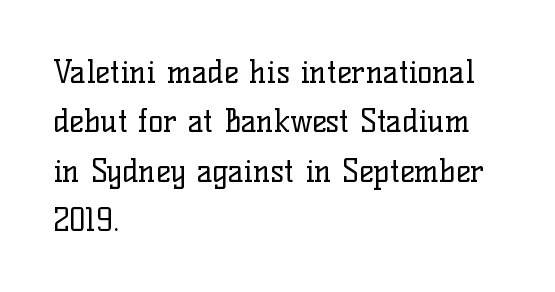
The lettering holds an erect, upright posture throughout. Does the copy run flush right? No — it runs flush left. Is this a fixed-width face? No — the glyphs have proportional, varying widths. The designer went with a serif here, giving each stem small feet.
